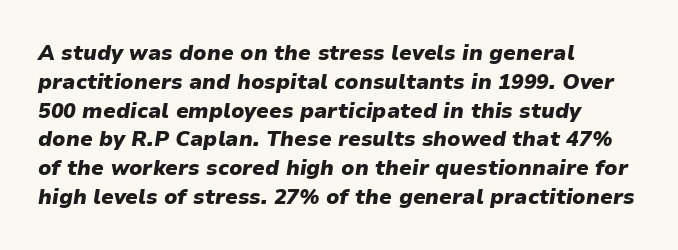
The lines sit at an ordinary, default distance from one another. How are the letters spaced? Ordinarily, with no added tracking. The ragged edge is on the right, which tells us the setting is flush left. The font is running at its bold setting. Descenders hang freely into open space.
